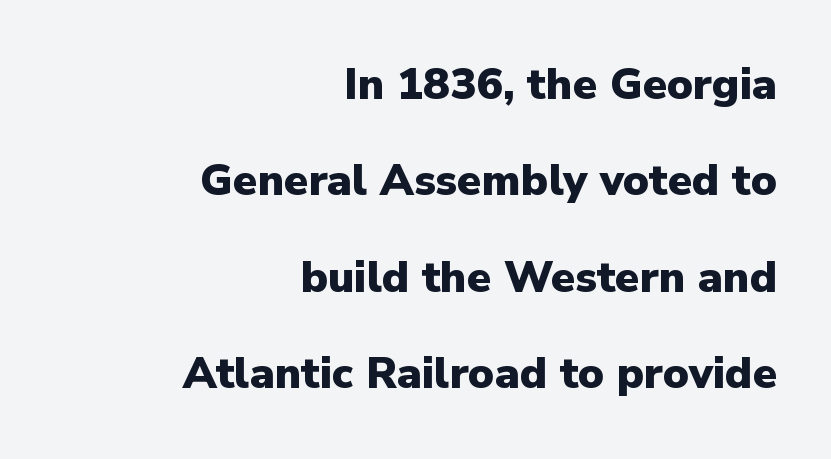
Q: Is the text bold? A: Yes.
Q: Is the text italic (slanted)? A: No, it is upright.
Q: Is the typeface a serif or a sans-serif typeface? A: Sans-serif.
Q: Is the text underlined? A: No.
Q: How is the paragraph aligned? A: Right-aligned.
Q: Is the spacing between letters normal or unusually wide? A: Normal.
Q: Is the spacing between lines tight, normal or loose? A: Loose.
Q: Width (condensed, normal, or wide)? A: Normal.
Q: Stroke contrast? A: Low.
Q: x-height? A: Medium.
Q: Monospaced? A: No.
